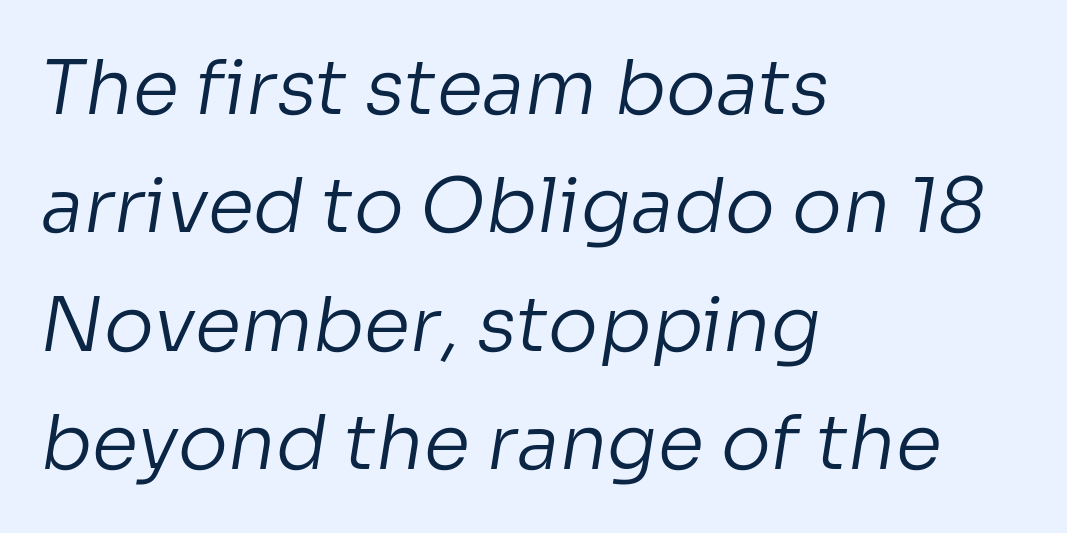
{"serif": "no", "bold": "no", "weight": "regular", "width": "normal", "stroke_contrast": "low", "x_height": "medium", "monospaced": "no", "underline": "no", "align": "left", "line_spacing": "normal", "line_spacing_ratio": 1.58, "letter_spacing": "normal", "letter_spacing_em": 0.0, "glyph_px": 75}
